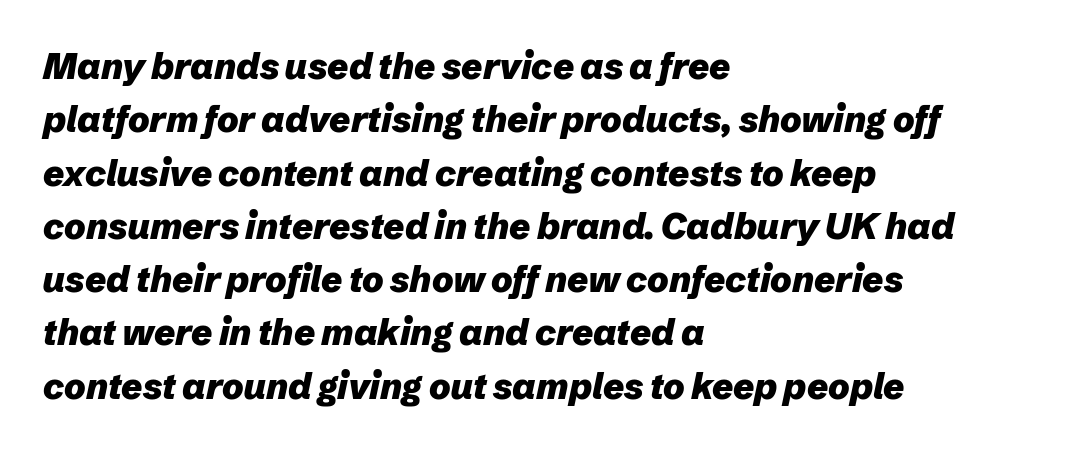
{"italic": "yes", "lean": "right", "slant_degrees": 12, "bold": "yes", "weight": "heavy", "width": "normal", "stroke_contrast": "low", "x_height": "medium", "monospaced": "no", "underline": "no", "align": "left", "line_spacing": "normal", "line_spacing_ratio": 1.48, "letter_spacing": "normal", "letter_spacing_em": 0.0, "glyph_px": 36}
